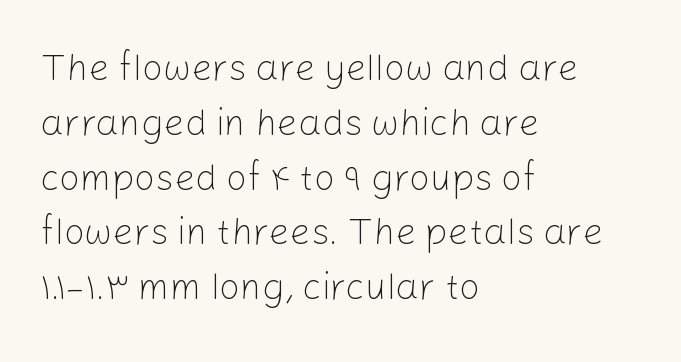
The image shows 37 px light sans-serif type, upright; set left-aligned, normal line spacing (1.48x), normal letter spacing, not underlined; low stroke contrast and a medium x-height.
